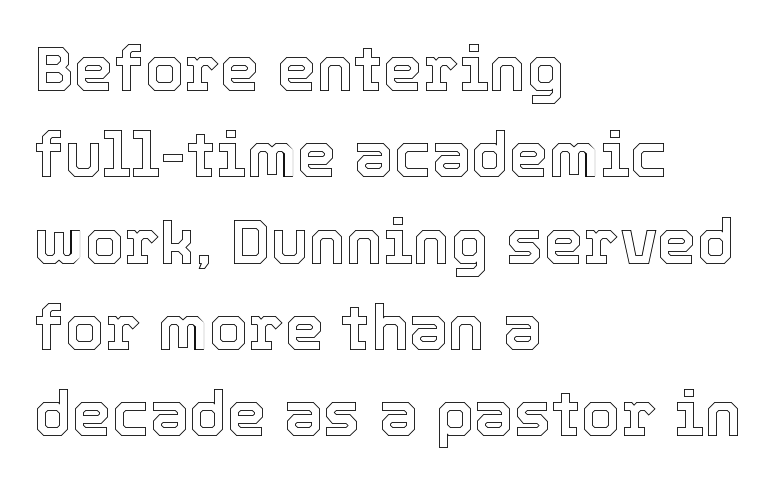
Q: Is the text italic (slanted)? A: No, it is upright.
Q: Is the text underlined? A: No.
Q: How is the paragraph aligned? A: Left-aligned.
Q: Is the spacing between letters normal or unusually wide? A: Normal.
Q: Is the spacing between lines tight, normal or loose? A: Normal.
Q: Width (condensed, normal, or wide)? A: Normal.
Q: x-height? A: Medium.
Q: Monospaced? A: No.
